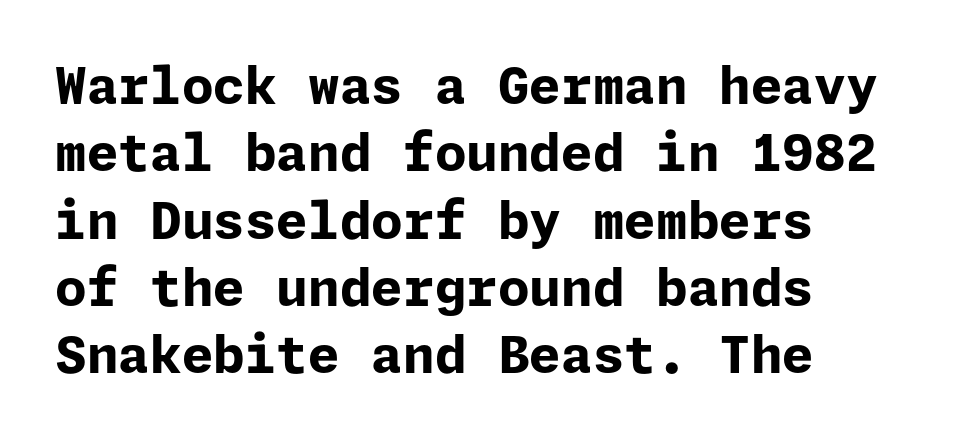
Q: Is the text bold? A: Yes.
Q: Is the text italic (slanted)? A: No, it is upright.
Q: Is the typeface a serif or a sans-serif typeface? A: Sans-serif.
Q: Is the text underlined? A: No.
Q: How is the paragraph aligned? A: Left-aligned.
Q: Is the spacing between letters normal or unusually wide? A: Normal.
Q: Is the spacing between lines tight, normal or loose? A: Normal.
Q: Width (condensed, normal, or wide)? A: Normal.
Q: Stroke contrast? A: Low.
Q: x-height? A: Medium.
